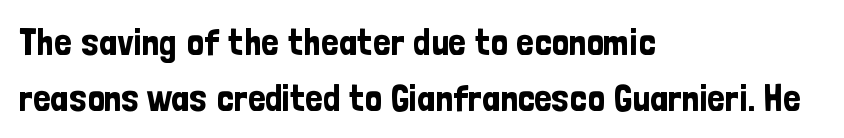
Q: Is the text italic (slanted)? A: No, it is upright.
Q: Is the typeface a serif or a sans-serif typeface? A: Sans-serif.
Q: Is the text underlined? A: No.
Q: How is the paragraph aligned? A: Left-aligned.
Q: Is the spacing between letters normal or unusually wide? A: Normal.
Q: Is the spacing between lines tight, normal or loose? A: Normal.
Q: Width (condensed, normal, or wide)? A: Condensed.
Q: Stroke contrast? A: Low.
Q: x-height? A: Medium.
Q: Monospaced? A: No.
